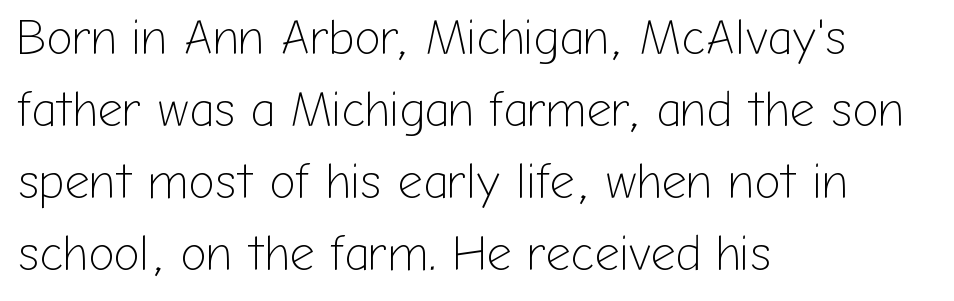
{"serif": "no", "italic": "no", "bold": "no", "weight": "light", "width": "normal", "stroke_contrast": "low", "x_height": "medium", "monospaced": "no", "underline": "no", "align": "left", "line_spacing": "normal", "line_spacing_ratio": 1.47, "letter_spacing": "normal", "letter_spacing_em": 0.0, "glyph_px": 49}
